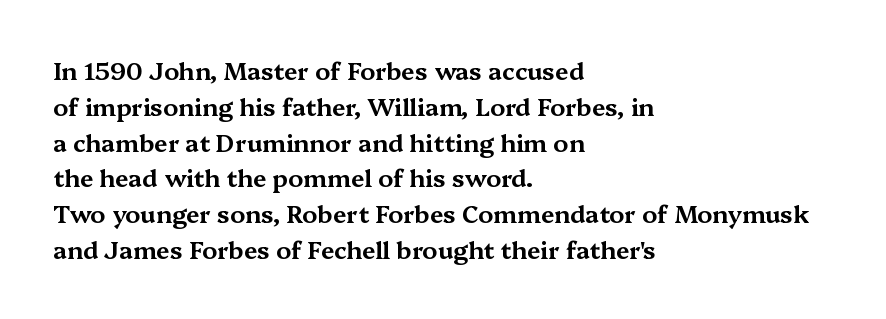
Q: Is the text italic (slanted)? A: No, it is upright.
Q: Is the text underlined? A: No.
Q: How is the paragraph aligned? A: Left-aligned.
Q: Is the spacing between letters normal or unusually wide? A: Normal.
Q: Is the spacing between lines tight, normal or loose? A: Normal.
